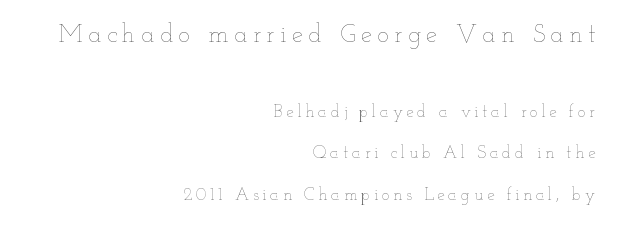
The image shows 25 px text type, upright; set right-aligned, loose line spacing (2.44x), unusually wide letter spacing (+0.22 em), not underlined; the first (top) block is 1.47x larger.
